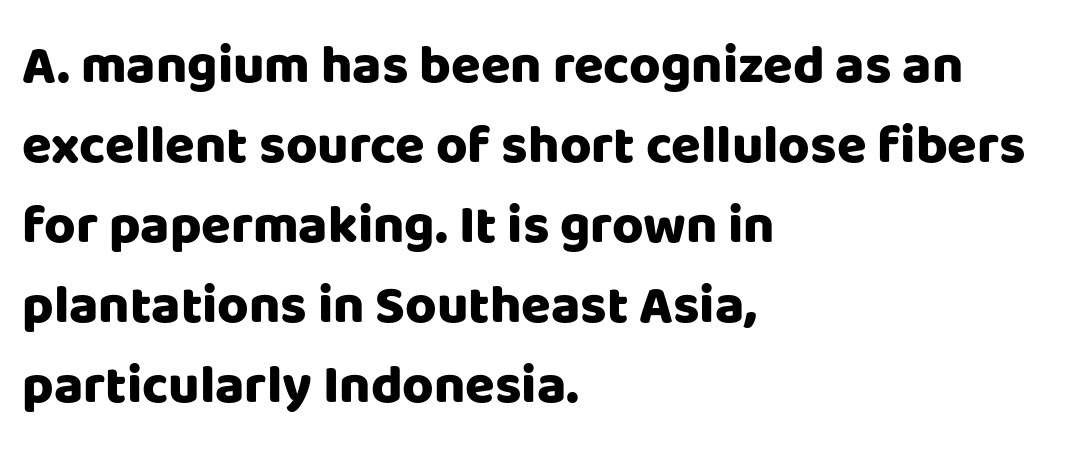
{"serif": "no", "italic": "no", "bold": "yes", "weight": "heavy", "width": "normal", "stroke_contrast": "low", "x_height": "large", "monospaced": "no", "underline": "no", "align": "left", "line_spacing": "normal", "line_spacing_ratio": 1.48, "letter_spacing": "normal", "letter_spacing_em": 0.0, "glyph_px": 54}
